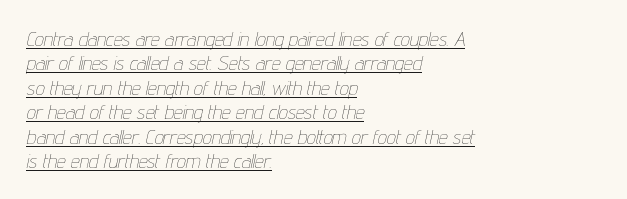
The typesetter chose a ragged-right arrangement here. Somebody hit Ctrl+U on this one — the words are underlined. Honestly, the letter spacing is just normal — you wouldn't notice it. Does the lettering tilt? It does — this is italic.
